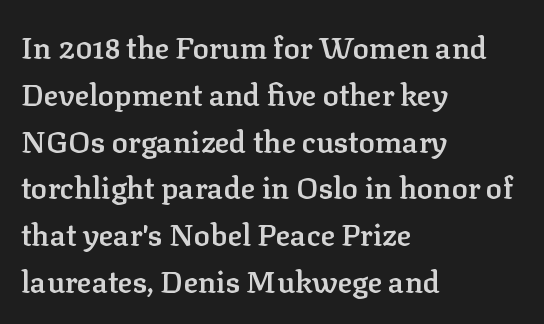
The image shows 30 px semibold serif type, upright; set left-aligned, normal line spacing (1.56x), normal letter spacing, not underlined; low stroke contrast and a medium x-height.
